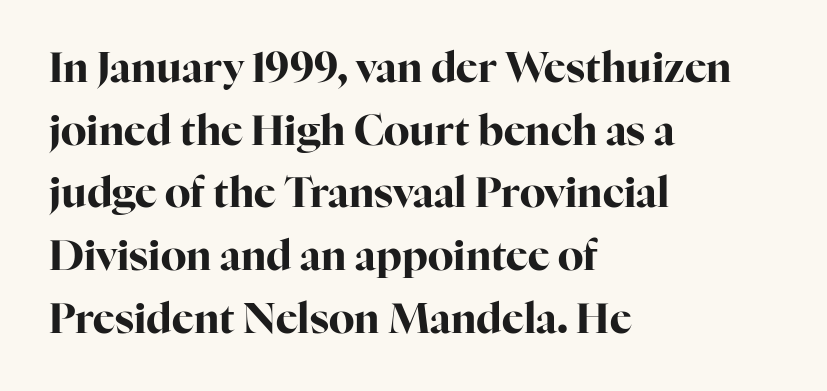
The image shows 41 px bold serif type, upright; set left-aligned, normal line spacing (1.53x), normal letter spacing, not underlined; high stroke contrast and a medium x-height.
